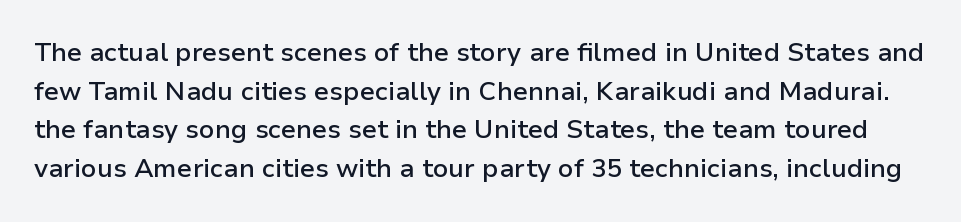
{"italic": "no", "bold": "semi", "underline": "no", "line_spacing": "normal", "line_spacing_ratio": 1.49, "letter_spacing": "normal", "letter_spacing_em": 0.0, "glyph_px": 26}
